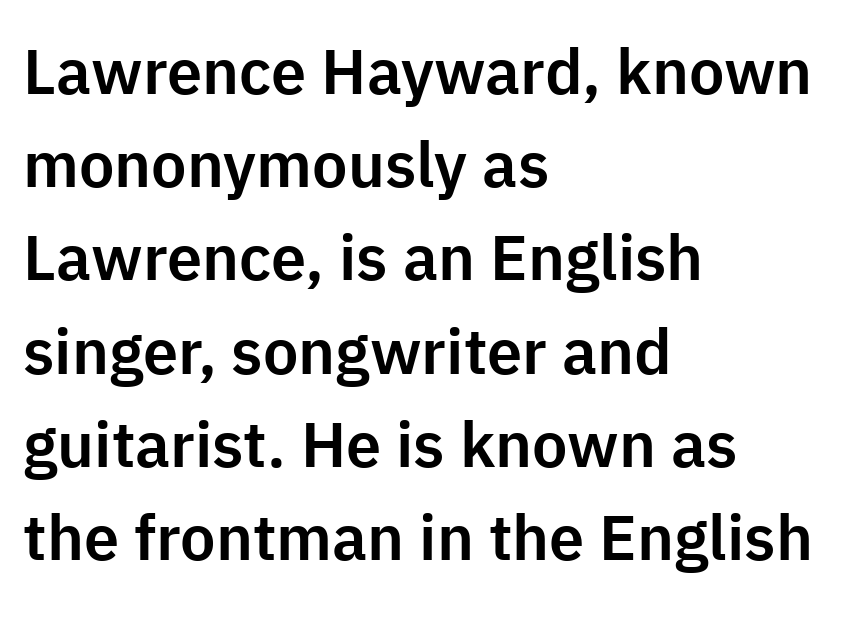
Q: Is the text italic (slanted)? A: No, it is upright.
Q: Is the typeface a serif or a sans-serif typeface? A: Sans-serif.
Q: Is the text underlined? A: No.
Q: How is the paragraph aligned? A: Left-aligned.
Q: Is the spacing between letters normal or unusually wide? A: Normal.
Q: Is the spacing between lines tight, normal or loose? A: Normal.
Q: Width (condensed, normal, or wide)? A: Normal.
Q: Stroke contrast? A: Low.
Q: x-height? A: Medium.
Q: Monospaced? A: No.
